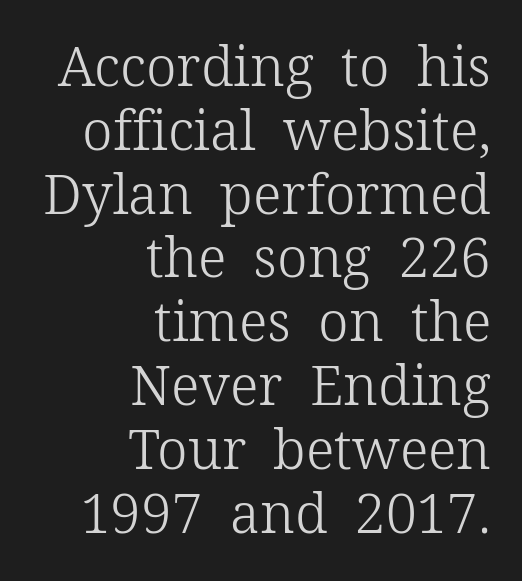
{"serif": "yes", "italic": "no", "bold": "no", "weight": "light", "width": "normal", "stroke_contrast": "low", "x_height": "medium", "monospaced": "no", "underline": "no", "align": "right", "line_spacing_ratio": 1.16, "letter_spacing": "normal", "letter_spacing_em": 0.0, "glyph_px": 55}
